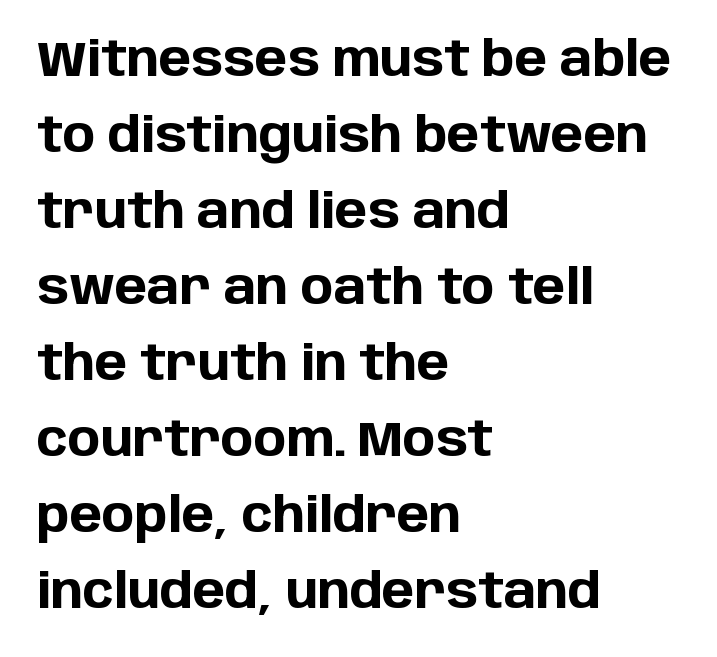
The type is set solid horizontally, with unmodified tracking. Regarding leading, the lines here are spaced in the standard way. This rendering features lettering with no underline. This rendering employs a face without finishing strokes, i.e., a sans-serif. Looks like regular typesetting: each glyph gets only the width it needs. The letters stand upright; this is a roman face.
